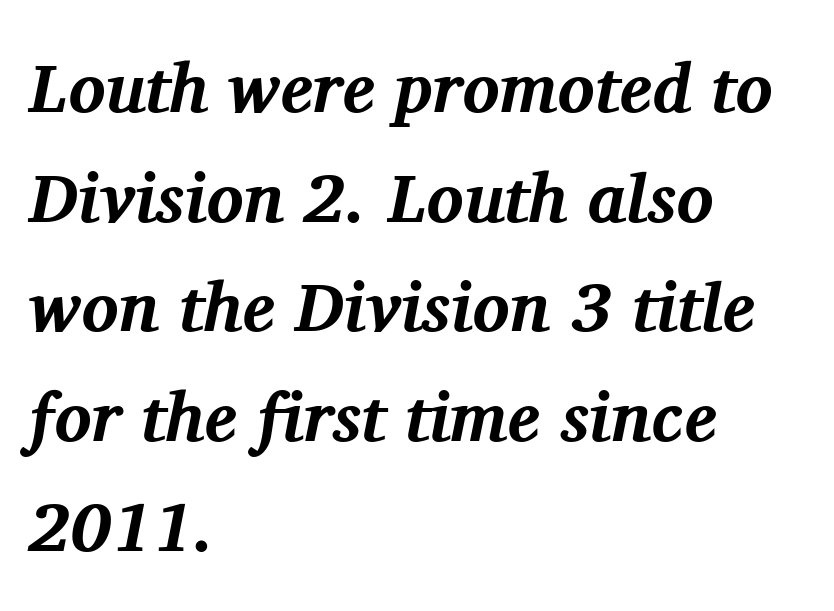
Emphasis-style slanted type is in use. Nobody touched the tracking dial on this one. Casual observation: everything's shoved over to the left. Think of a printed novel: that variable character pitch is what you see here.
